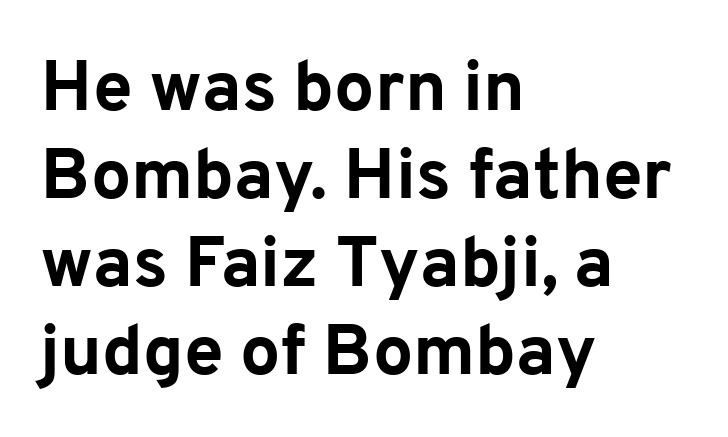
{"serif": "no", "italic": "no", "bold": "yes", "weight": "bold", "width": "normal", "stroke_contrast": "low", "x_height": "medium", "monospaced": "no", "underline": "no", "align": "left", "line_spacing_ratio": 1.24, "letter_spacing": "normal", "letter_spacing_em": 0.0, "glyph_px": 71}
